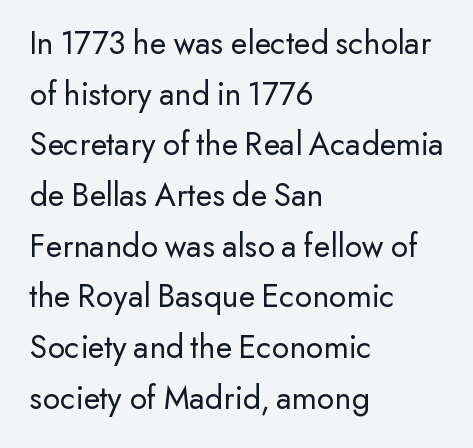
The image shows 34 px regular-weight sans-serif type, upright; set left-aligned, normal line spacing (1.49x), normal letter spacing, not underlined; low stroke contrast and a small x-height.
